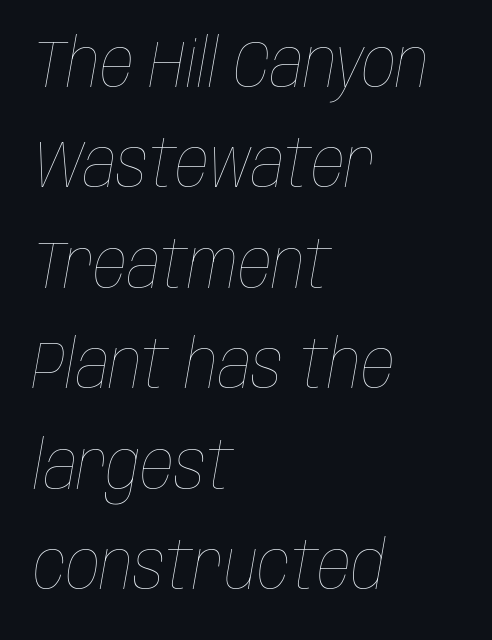
Q: Is the text bold? A: No.
Q: Is the text italic (slanted)? A: Yes, it leans right by about 10 degrees.
Q: Is the text underlined? A: No.
Q: How is the paragraph aligned? A: Left-aligned.
Q: Is the spacing between letters normal or unusually wide? A: Normal.
Q: Is the spacing between lines tight, normal or loose? A: Normal.
Q: Width (condensed, normal, or wide)? A: Condensed.
Q: Stroke contrast? A: Low.
Q: x-height? A: Large.
Q: Monospaced? A: No.
